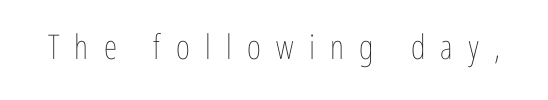
Tracking here is generous; glyphs stand well apart from one another. Stem width sits at or under what a default text font uses. The typography opts for an upright posture over an oblique one. The face used here is proportionally spaced, like ordinary book or web type. Anything drawn beneath the words? Only blank space.
